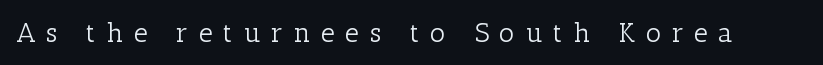
{"italic": "no", "bold": "no", "underline": "no", "letter_spacing": "wide", "letter_spacing_em": 0.39, "glyph_px": 27}
